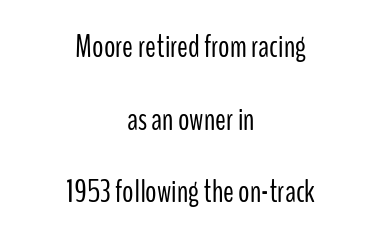
{"serif": "no", "italic": "no", "bold": "no", "weight": "light", "width": "condensed", "stroke_contrast": "low", "x_height": "medium", "monospaced": "no", "underline": "no", "align": "center", "line_spacing": "loose", "line_spacing_ratio": 2.27, "letter_spacing": "normal", "letter_spacing_em": 0.0, "glyph_px": 32}
